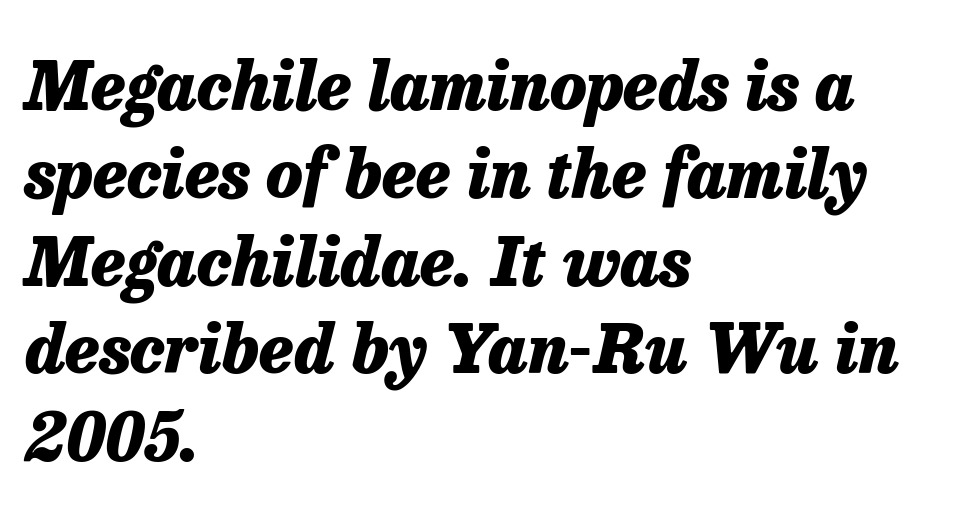
Q: Is the text bold? A: Yes.
Q: Is the text italic (slanted)? A: Yes, it leans right by about 13 degrees.
Q: Is the text underlined? A: No.
Q: How is the paragraph aligned? A: Left-aligned.
Q: Is the spacing between letters normal or unusually wide? A: Normal.
Q: Is the spacing between lines tight, normal or loose? A: Normal.
Q: Width (condensed, normal, or wide)? A: Normal.
Q: Stroke contrast? A: Low.
Q: x-height? A: Medium.
Q: Monospaced? A: No.
